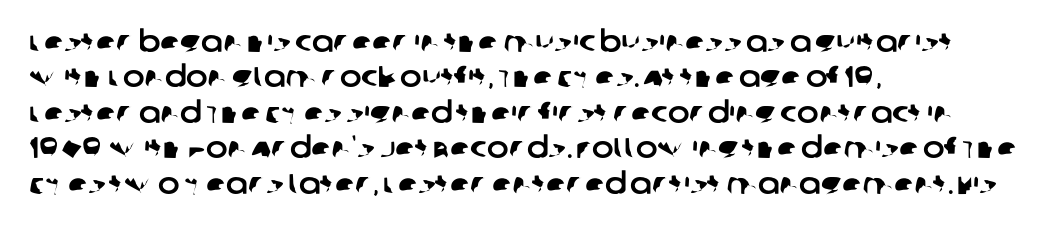
{"serif": "no", "width": "normal", "stroke_contrast": "low", "x_height": "large", "monospaced": "no", "underline": "no", "align": "left", "line_spacing_ratio": 1.22, "letter_spacing": "normal", "letter_spacing_em": 0.0, "glyph_px": 29}
